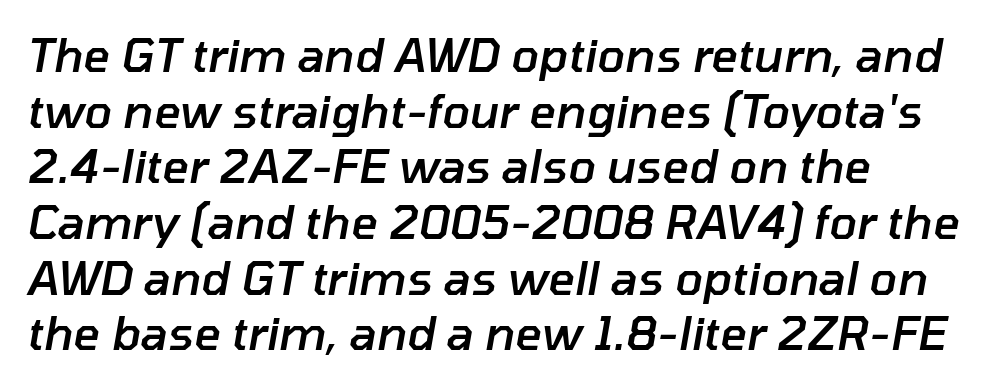
The image shows 46 px semibold type, italic (leaning right); set left-aligned, line spacing 1.21x, normal letter spacing, not underlined; low stroke contrast and a medium x-height.
